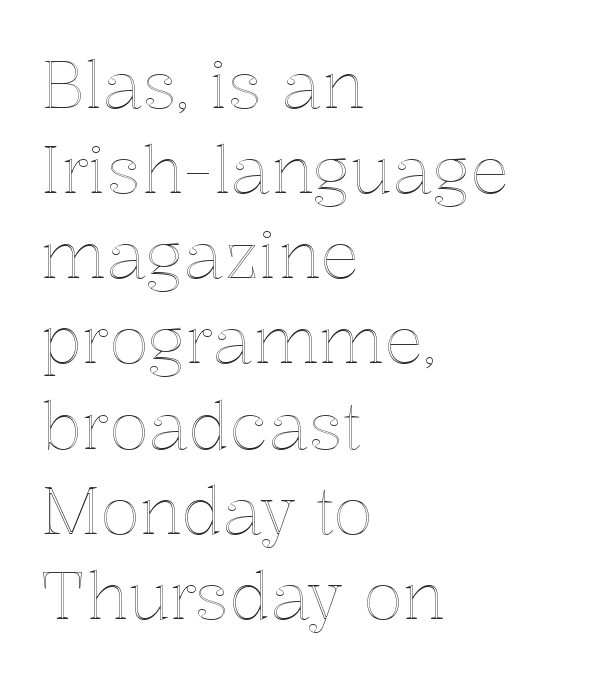
The image shows 65 px text type, upright; set left-aligned, normal line spacing (1.31x), normal letter spacing, not underlined; a medium x-height.
